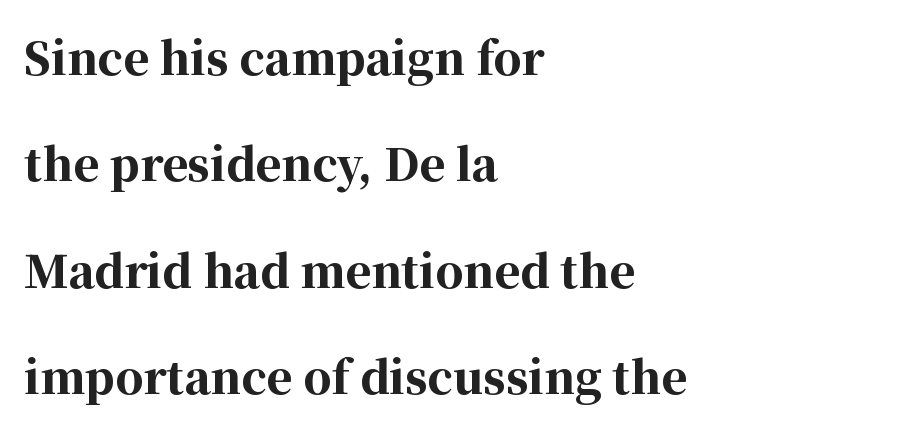
The image shows 44 px bold serif type, upright; set left-aligned, loose line spacing (2.42x), normal letter spacing, not underlined; high stroke contrast and a medium x-height.
